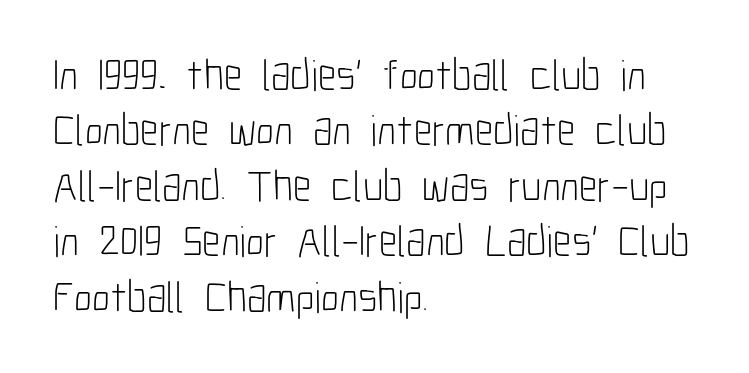
These lines stack with their left ends in a neat column. Weight: in the light-to-regular range. Upright lettering throughout. Letterform terminals end flat and unadorned throughout the passage. Any mark beneath the type? The region is blank.
